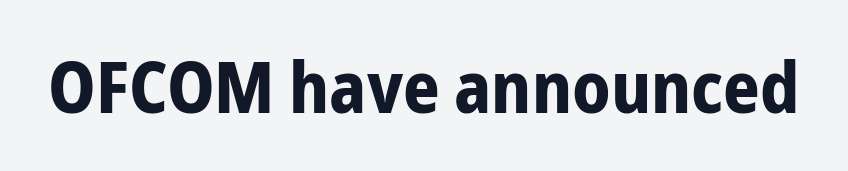
{"serif": "no", "italic": "no", "bold": "yes", "weight": "bold", "width": "condensed", "stroke_contrast": "low", "x_height": "medium", "monospaced": "no", "underline": "no", "letter_spacing": "normal", "letter_spacing_em": 0.0, "glyph_px": 72}
